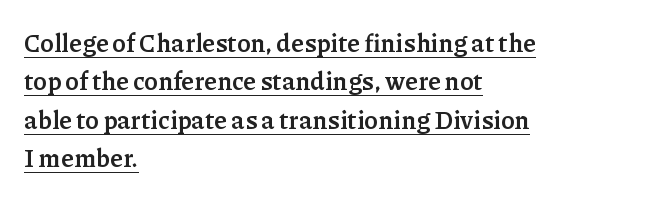
{"italic": "no", "bold": "yes", "underline": "yes", "align": "left", "line_spacing": "normal", "line_spacing_ratio": 1.54, "letter_spacing": "normal", "letter_spacing_em": 0.0, "glyph_px": 25}
